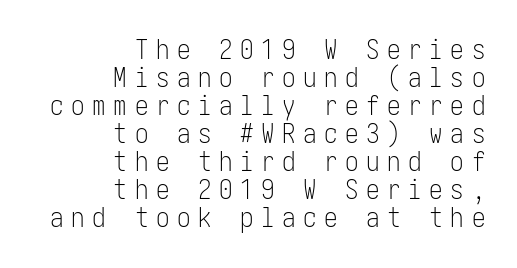
{"italic": "no", "bold": "no", "underline": "no", "align": "right", "line_spacing": "tight", "line_spacing_ratio": 1.04, "letter_spacing": "wide", "letter_spacing_em": 0.28, "glyph_px": 27}
